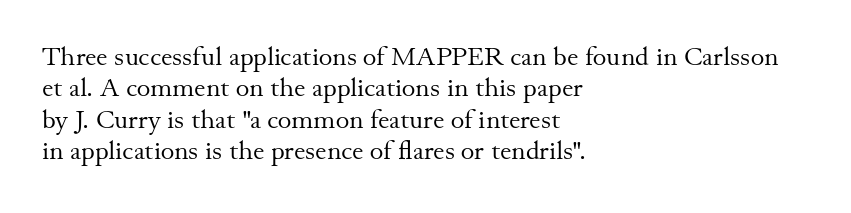
Q: Is the text bold? A: No.
Q: Is the text italic (slanted)? A: No, it is upright.
Q: Is the text underlined? A: No.
Q: How is the paragraph aligned? A: Left-aligned.
Q: Is the spacing between letters normal or unusually wide? A: Normal.
